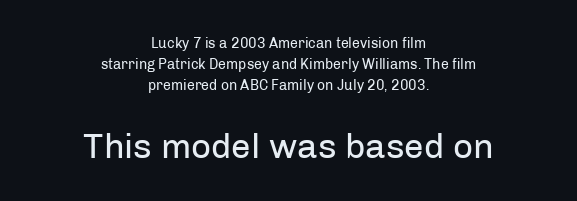
This block has exactly the height ordinary leading produces. Weight: not bold — regular or lighter. The foot of each line stays bare and open. The type is set solid horizontally, with unmodified tracking. The letters in the lower block stand taller than those in the block above. Ascenders rise straight up at ninety degrees.
